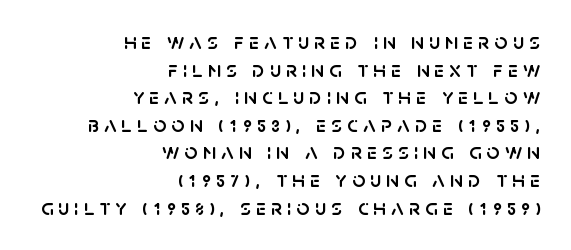
Each word looks stretched out because of the extra space between its letters. The passage is arranged like a letterhead date or caption credit — flush right. The space beneath each line is pristine and unruled. These lines were composed using upright roman letters.
